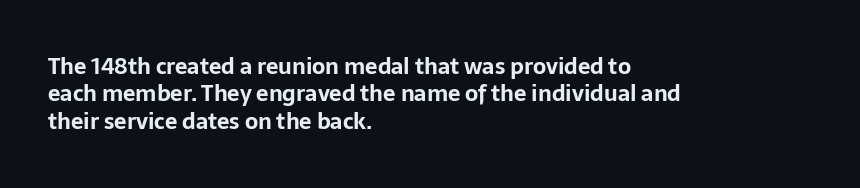
{"italic": "no", "bold": "yes", "underline": "no", "align": "left", "line_spacing": "normal", "line_spacing_ratio": 1.25, "letter_spacing": "normal", "letter_spacing_em": 0.0, "glyph_px": 22}
